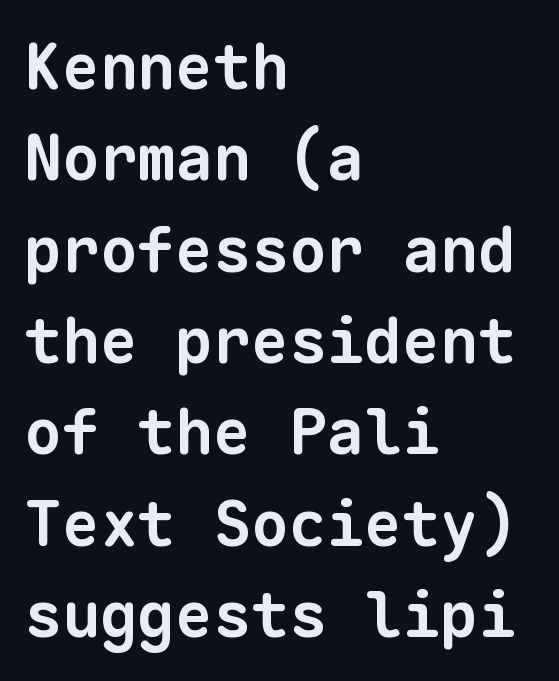
{"serif": "no", "bold": "yes", "weight": "bold", "width": "normal", "stroke_contrast": "low", "x_height": "medium", "monospaced": "yes", "underline": "no", "align": "left", "line_spacing": "normal", "line_spacing_ratio": 1.45, "letter_spacing": "normal", "letter_spacing_em": 0.0, "glyph_px": 63}
